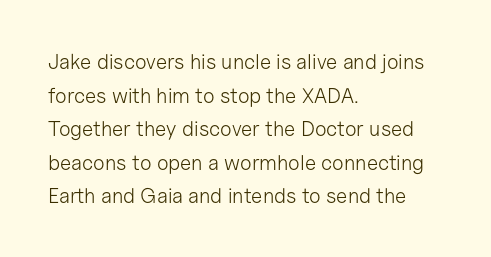
The image shows 21 px text type, upright; set left-aligned, normal line spacing (1.6x), normal letter spacing, not underlined.
